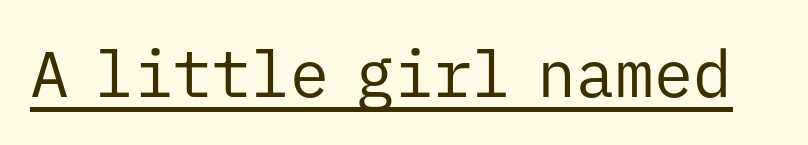
{"serif": "no", "italic": "no", "bold": "no", "weight": "regular", "width": "normal", "stroke_contrast": "low", "x_height": "medium", "monospaced": "yes", "underline": "yes", "letter_spacing": "normal", "letter_spacing_em": 0.0, "glyph_px": 65}
